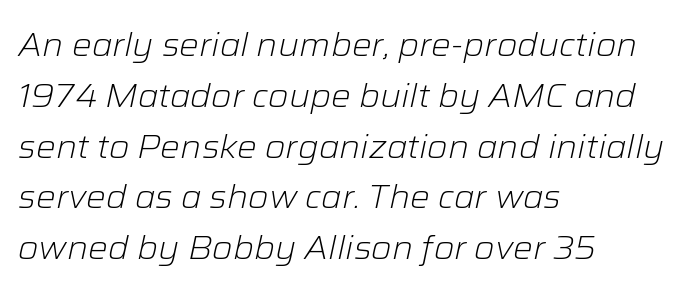
Q: Is the text bold? A: No.
Q: Is the text italic (slanted)? A: Yes, it leans right by about 12 degrees.
Q: Is the text underlined? A: No.
Q: How is the paragraph aligned? A: Left-aligned.
Q: Is the spacing between letters normal or unusually wide? A: Normal.
Q: Is the spacing between lines tight, normal or loose? A: Normal.
Q: Width (condensed, normal, or wide)? A: Normal.
Q: Stroke contrast? A: Low.
Q: x-height? A: Medium.
Q: Monospaced? A: No.
